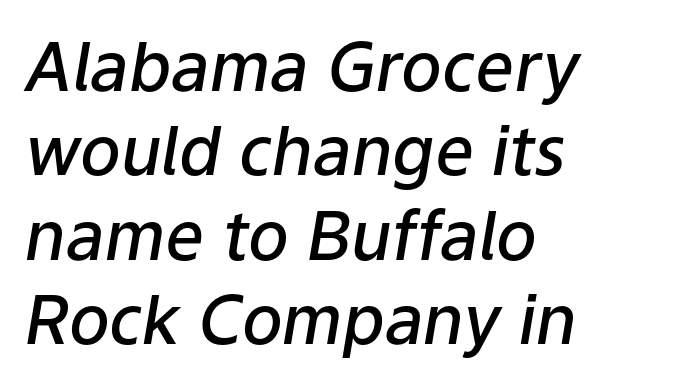
{"italic": "yes", "lean": "right", "slant_degrees": 9, "bold": "semi", "weight": "semibold", "width": "normal", "stroke_contrast": "low", "x_height": "medium", "monospaced": "no", "underline": "no", "align": "left", "line_spacing_ratio": 1.24, "letter_spacing": "normal", "letter_spacing_em": 0.0, "glyph_px": 68}
